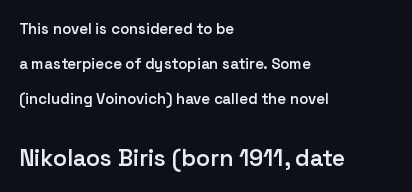
The image shows 23 px text type, upright; set left-aligned, loose line spacing (2.34x), normal letter spacing, not underlined; the second (bottom) block is 1.53x larger.
